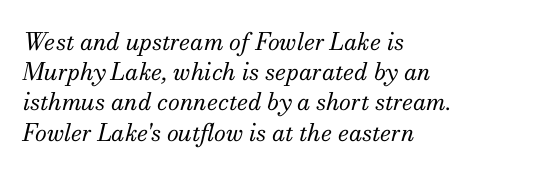
Yep, that's italic — everything's leaning. No chunkiness to these letters — they're not bold. This block has exactly the height ordinary leading produces. The string is rendered with underlining switched off.
